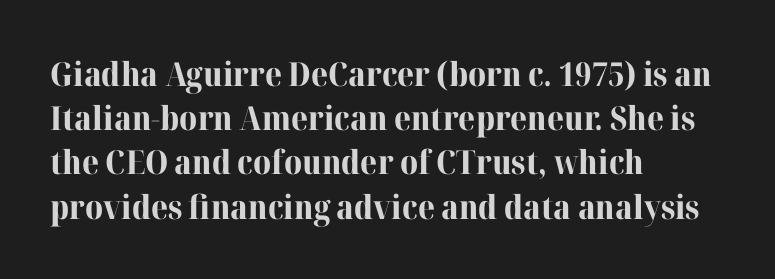
{"serif": "yes", "italic": "no", "bold": "yes", "weight": "bold", "width": "normal", "stroke_contrast": "high", "x_height": "medium", "monospaced": "no", "underline": "no", "align": "left", "line_spacing": "normal", "line_spacing_ratio": 1.34, "letter_spacing": "normal", "letter_spacing_em": 0.0, "glyph_px": 33}
